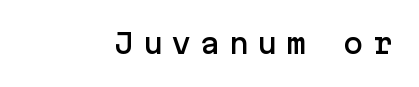
The image shows 27 px text type, upright; set unusually wide letter spacing (+0.31 em), not underlined.
